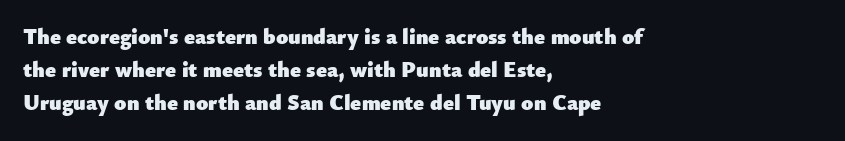
Leading matches the norm, producing a regular column. The area under the type is left untouched. Does extra space separate the letters? No, they use regular spacing. These lines were composed using upright roman letters.
